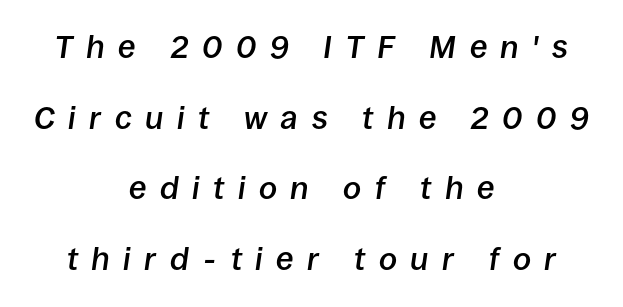
Q: Is the text bold? A: Semi-bold.
Q: Is the text italic (slanted)? A: Yes, it leans right by about 8 degrees.
Q: Is the text underlined? A: No.
Q: How is the paragraph aligned? A: Centered.
Q: Is the spacing between letters normal or unusually wide? A: Unusually wide.
Q: Is the spacing between lines tight, normal or loose? A: Loose.
Q: Width (condensed, normal, or wide)? A: Normal.
Q: Stroke contrast? A: Low.
Q: x-height? A: Large.
Q: Monospaced? A: No.
